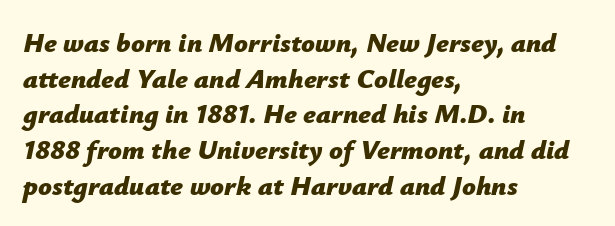
{"italic": "yes", "lean": "right", "slant_degrees": 12, "bold": "yes", "underline": "no", "align": "left", "line_spacing": "normal", "line_spacing_ratio": 1.32, "letter_spacing": "normal", "letter_spacing_em": 0.0, "glyph_px": 27}
